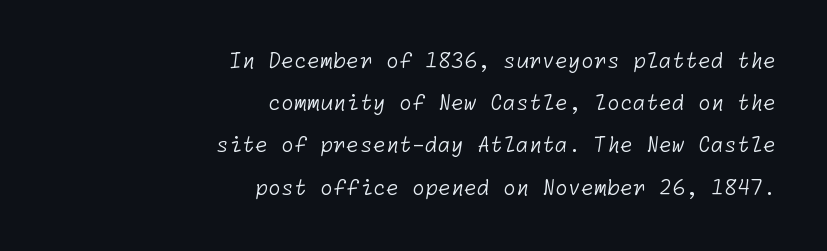
Q: Is the text bold? A: No.
Q: Is the text underlined? A: No.
Q: How is the paragraph aligned? A: Right-aligned.
Q: Is the spacing between letters normal or unusually wide? A: Normal.
Q: Is the spacing between lines tight, normal or loose? A: Loose.
